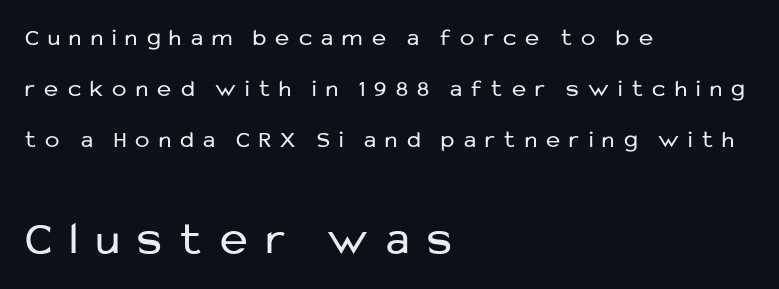
This is not heavy type; no bold has been used. The rendering inserts visible extra space after every character. Do the characters align in a grid? No, the font is proportional. Upright lettering throughout.
